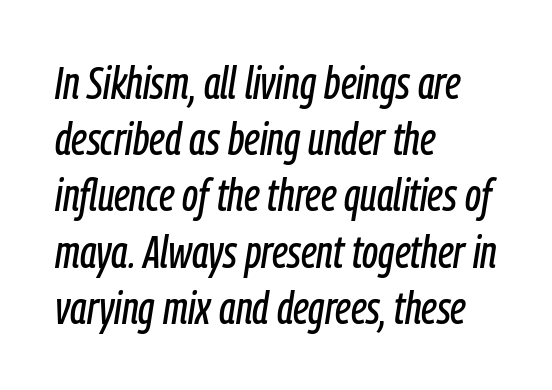
The passage shown leans; its letterforms are oblique. Which margin do the lines hug? The left one — the right edge is uneven. You could call the tracking neutral — neither tight nor loose. Here the designer chose a conventional face with non-uniform glyph widths. Words float on clear page, feet unadorned.
